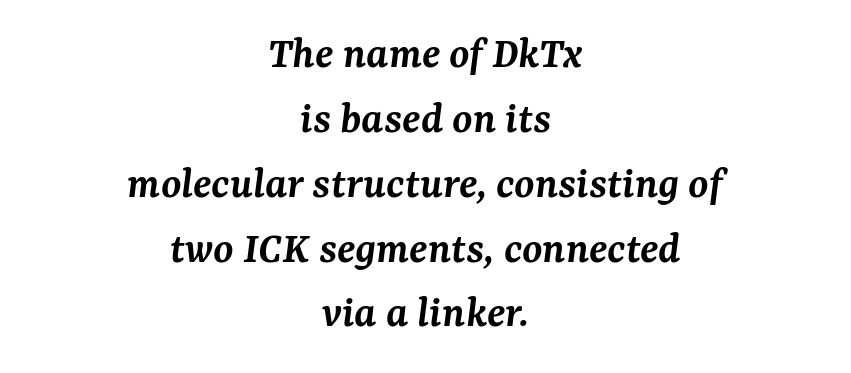
The image shows 46 px semibold serif type, italic (leaning right); set centered, normal line spacing (1.41x), normal letter spacing, not underlined; medium stroke contrast and a medium x-height.
